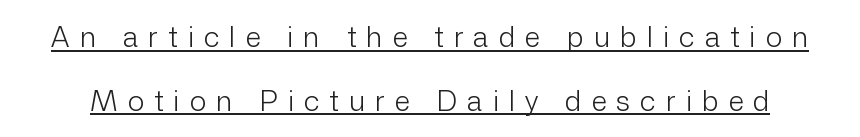
Q: Is the text bold? A: No.
Q: Is the text italic (slanted)? A: No, it is upright.
Q: Is the typeface a serif or a sans-serif typeface? A: Sans-serif.
Q: Is the text underlined? A: Yes.
Q: Is the spacing between letters normal or unusually wide? A: Unusually wide.
Q: Is the spacing between lines tight, normal or loose? A: Loose.
Q: Width (condensed, normal, or wide)? A: Normal.
Q: Stroke contrast? A: Low.
Q: x-height? A: Medium.
Q: Monospaced? A: No.
